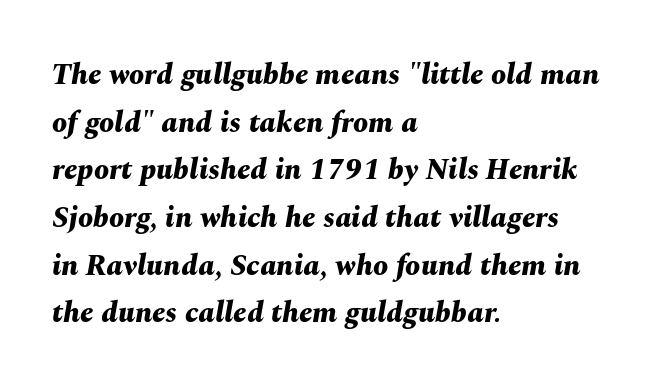
The image shows 30 px bold type, italic (leaning right); set left-aligned, normal line spacing (1.59x), normal letter spacing, not underlined; medium stroke contrast and a medium x-height.
